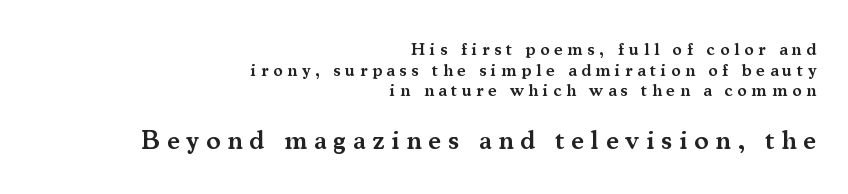
Typographic density is moderately raised because the face is semibold. The gaps between neighbouring characters are conspicuously large. Short and long lines alike share a common ending point at right. Very little white space separates one row of letters from the next. You can tell it's not italic because the verticals are truly vertical. In this sample the second text group is rendered at the bigger scale.
